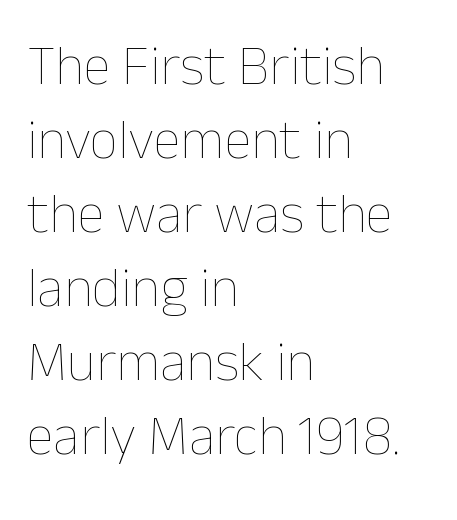
{"italic": "no", "bold": "no", "weight": "thin", "width": "normal", "stroke_contrast": "low", "x_height": "medium", "monospaced": "no", "underline": "no", "align": "left", "line_spacing": "normal", "line_spacing_ratio": 1.32, "letter_spacing": "normal", "letter_spacing_em": 0.0, "glyph_px": 56}
